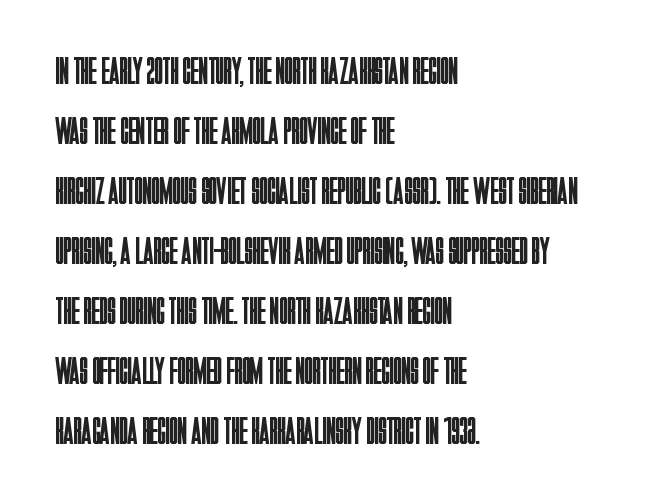
Weight: in the light-to-regular range. No italicization has been applied; the sample stays upright. The rows are spaced the way most documents space them. The paragraph shown leans on its left margin. In terms of letterform style, serifs are entirely absent.
